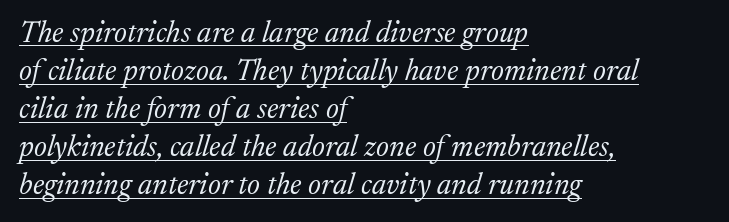
Q: Is the text bold? A: No.
Q: Is the text italic (slanted)? A: Yes, it leans right by about 17 degrees.
Q: Is the typeface a serif or a sans-serif typeface? A: Serif.
Q: Is the text underlined? A: Yes.
Q: How is the paragraph aligned? A: Left-aligned.
Q: Is the spacing between letters normal or unusually wide? A: Normal.
Q: Is the spacing between lines tight, normal or loose? A: Normal.
Q: Width (condensed, normal, or wide)? A: Normal.
Q: Stroke contrast? A: Medium.
Q: x-height? A: Medium.
Q: Monospaced? A: No.
